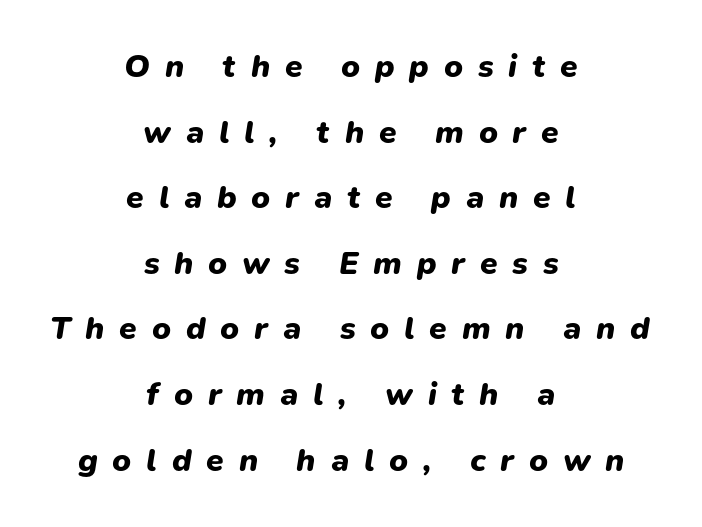
{"italic": "yes", "lean": "right", "slant_degrees": 9, "bold": "yes", "weight": "heavy", "width": "normal", "stroke_contrast": "low", "x_height": "medium", "monospaced": "no", "underline": "no", "align": "center", "line_spacing": "loose", "line_spacing_ratio": 2.05, "letter_spacing": "wide", "letter_spacing_em": 0.46, "glyph_px": 32}
